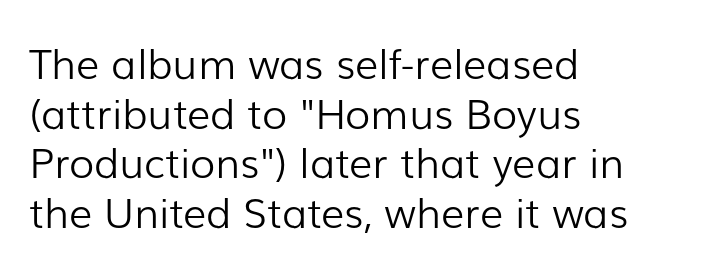
Q: Is the text bold? A: No.
Q: Is the text italic (slanted)? A: No, it is upright.
Q: Is the typeface a serif or a sans-serif typeface? A: Sans-serif.
Q: Is the text underlined? A: No.
Q: How is the paragraph aligned? A: Left-aligned.
Q: Is the spacing between letters normal or unusually wide? A: Normal.
Q: Width (condensed, normal, or wide)? A: Normal.
Q: Stroke contrast? A: Low.
Q: x-height? A: Medium.
Q: Monospaced? A: No.
